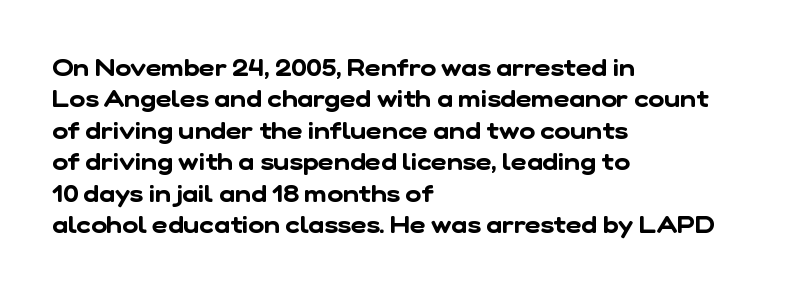
Q: Is the text underlined? A: No.
Q: How is the paragraph aligned? A: Left-aligned.
Q: Is the spacing between letters normal or unusually wide? A: Normal.
Q: Is the spacing between lines tight, normal or loose? A: Normal.
